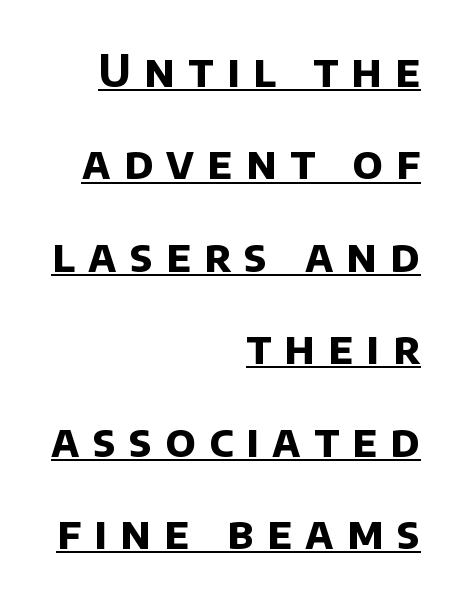
{"serif": "no", "bold": "yes", "weight": "bold", "width": "normal", "stroke_contrast": "low", "x_height": "large", "monospaced": "no", "underline": "yes", "align": "right", "line_spacing": "loose", "line_spacing_ratio": 2.1, "letter_spacing": "wide", "letter_spacing_em": 0.3, "glyph_px": 44}
